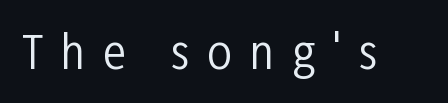
Italic: no, the glyphs are upright roman. Varying glyph widths throughout — classic text-font behaviour. The strokes are not fattened; the text isn't bold. Loose tracking; the words dissolve into strings of separated letters. A clean baseline with only descenders dipping below it.
